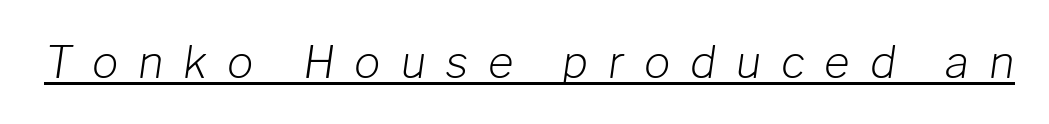
{"italic": "yes", "lean": "right", "slant_degrees": 8, "bold": "no", "weight": "light", "width": "normal", "stroke_contrast": "low", "x_height": "medium", "monospaced": "no", "underline": "yes", "letter_spacing": "wide", "letter_spacing_em": 0.45, "glyph_px": 44}
